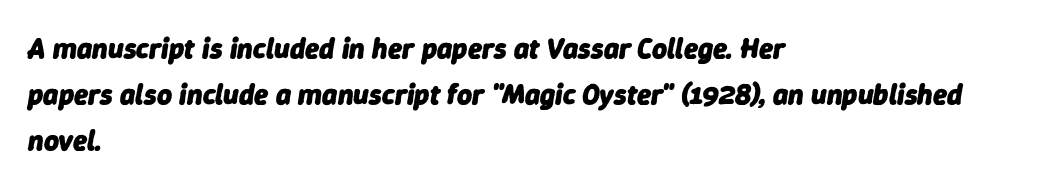
{"italic": "yes", "lean": "right", "slant_degrees": 9, "bold": "yes", "weight": "heavy", "width": "normal", "stroke_contrast": "low", "x_height": "medium", "monospaced": "no", "underline": "no", "align": "left", "line_spacing": "normal", "line_spacing_ratio": 1.59, "letter_spacing": "normal", "letter_spacing_em": 0.0, "glyph_px": 29}
